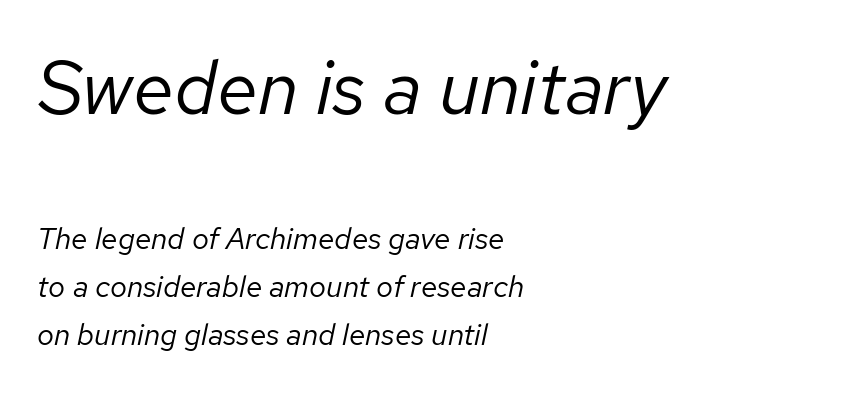
The typography opts for an oblique posture over an upright one. Do the characters align in a grid? No, the font is proportional. This layout puts the oversized block above and the modest block below. The gap between lines stays unmarked.
